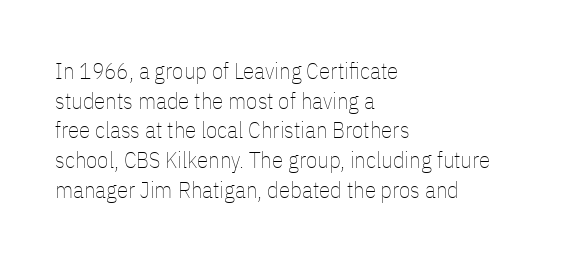
The image shows 23 px text type, upright; set left-aligned, normal line spacing (1.29x), normal letter spacing, not underlined.
